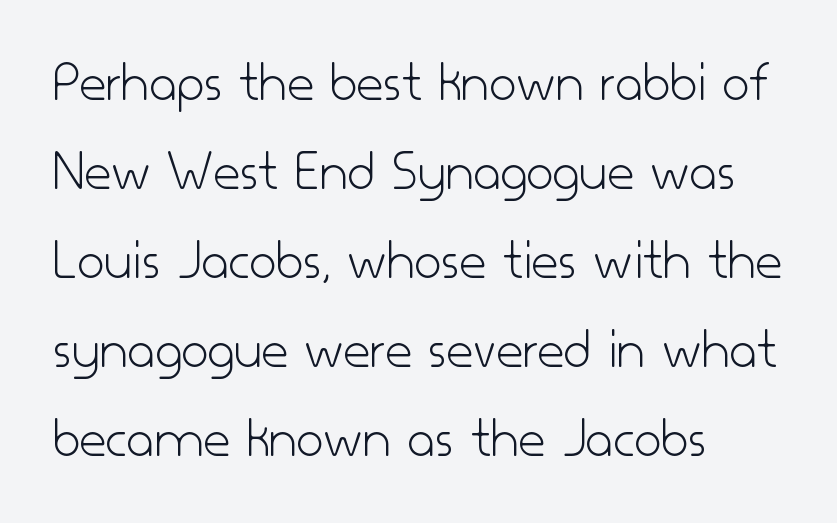
The image shows 59 px light sans-serif type, upright; set left-aligned, normal line spacing (1.51x), normal letter spacing, not underlined; low stroke contrast and a small x-height.
